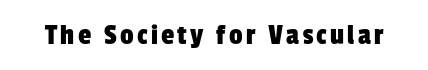
{"serif": "no", "width": "condensed", "stroke_contrast": "low", "x_height": "medium", "monospaced": "no", "underline": "no", "glyph_px": 30}
